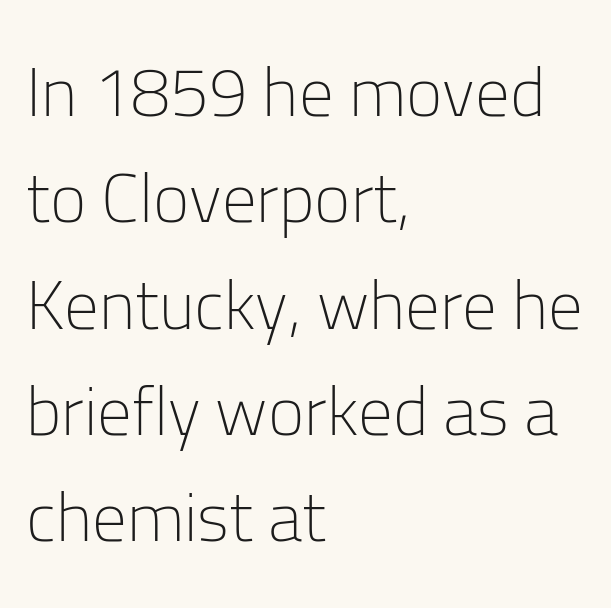
{"serif": "no", "italic": "no", "bold": "no", "weight": "light", "width": "normal", "stroke_contrast": "low", "x_height": "medium", "monospaced": "no", "underline": "no", "align": "left", "line_spacing": "normal", "line_spacing_ratio": 1.54, "letter_spacing": "normal", "letter_spacing_em": 0.0, "glyph_px": 69}
